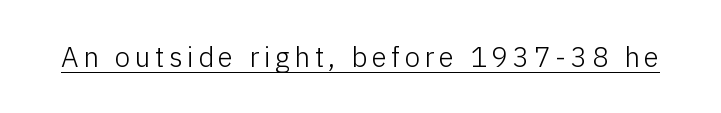
{"serif": "no", "italic": "no", "bold": "no", "weight": "light", "width": "normal", "stroke_contrast": "low", "x_height": "medium", "monospaced": "no", "underline": "yes", "glyph_px": 28}
